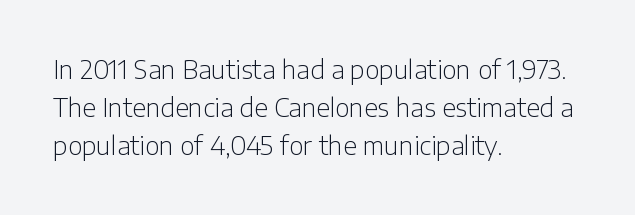
The image shows 25 px text type, upright; set left-aligned, normal line spacing (1.53x), normal letter spacing, not underlined.
